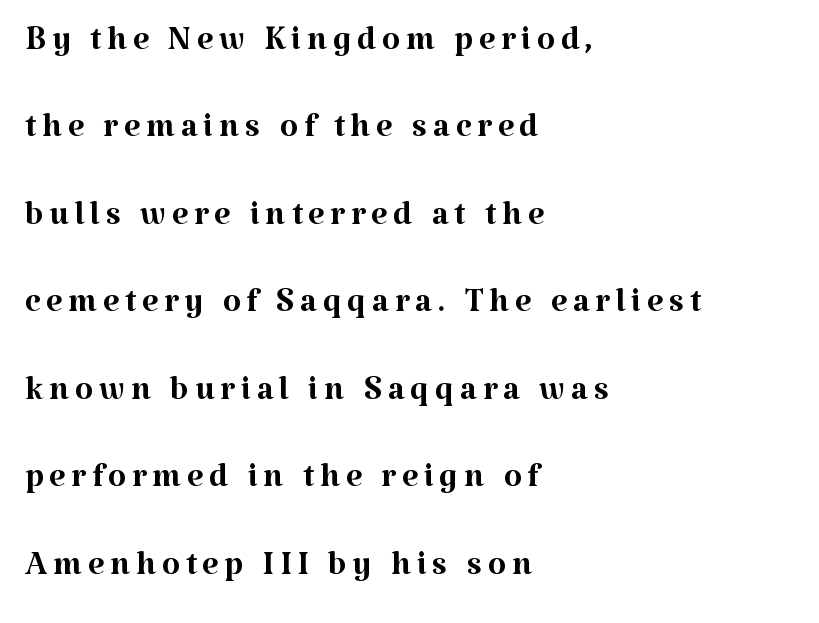
Q: Is the text bold? A: No.
Q: Is the text italic (slanted)? A: No, it is upright.
Q: Is the typeface a serif or a sans-serif typeface? A: Serif.
Q: Is the text underlined? A: No.
Q: How is the paragraph aligned? A: Left-aligned.
Q: Width (condensed, normal, or wide)? A: Normal.
Q: Stroke contrast? A: Medium.
Q: x-height? A: Medium.
Q: Monospaced? A: No.
